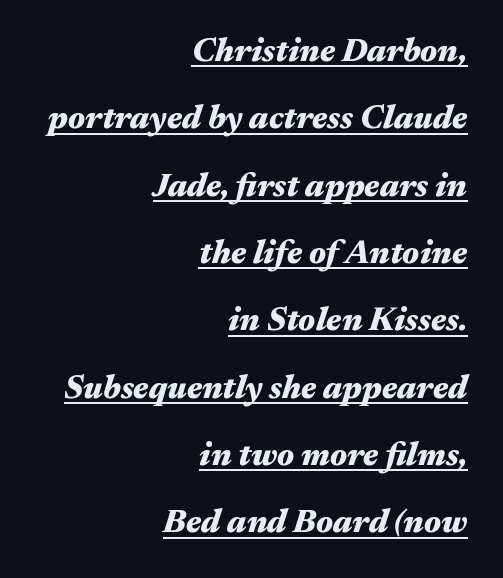
The block of text is sparse from top to bottom, with ample space between rows. The passage shown is emphatically bold. Every character sits at an angle, as italics do. Students, observe the line beneath the letters — that is underlining.
